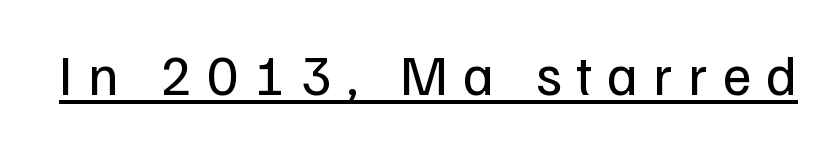
These lines have a slow, spaced-out rhythm from letter to letter. Weight class: somewhere from thin through regular. The face used here is proportionally spaced, like ordinary book or web type. This sample uses an upright cut, with every glyph sitting square on the baseline.
